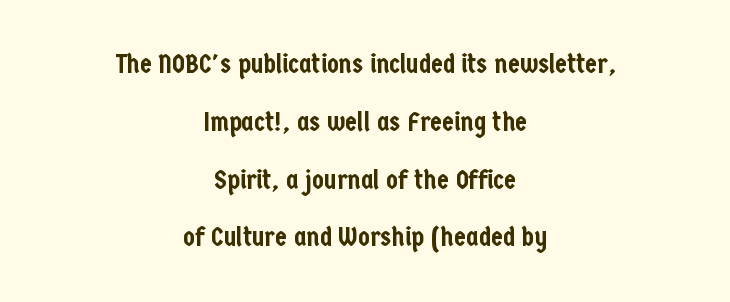
{"italic": "no", "underline": "no", "align": "center", "line_spacing": "loose", "line_spacing_ratio": 2.14, "letter_spacing": "normal", "letter_spacing_em": 0.0, "glyph_px": 27}
